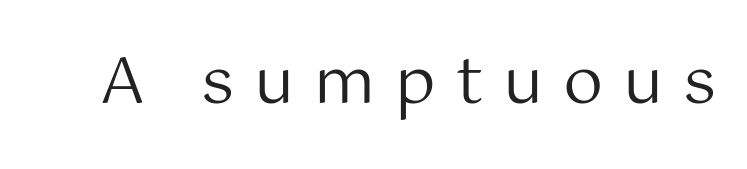
{"serif": "no", "italic": "no", "bold": "no", "weight": "regular", "width": "normal", "stroke_contrast": "medium", "x_height": "medium", "monospaced": "no", "underline": "no", "letter_spacing": "wide", "letter_spacing_em": 0.31, "glyph_px": 64}
